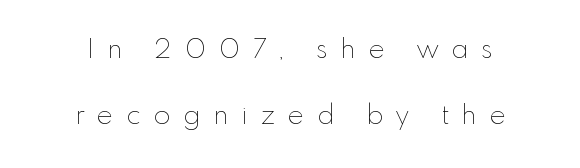
The image shows 27 px text type, upright; set centered, loose line spacing (2.45x), unusually wide letter spacing (+0.48 em), not underlined.
